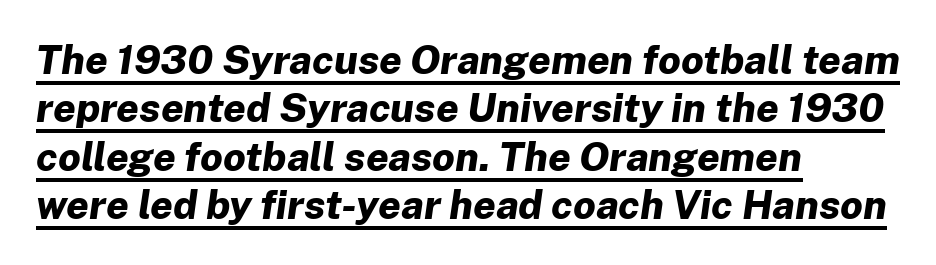
Notice how the stems are inclined rather than vertical — that's the hallmark of italics. Each line of the rendering has a horizontal stroke beneath the glyphs. Is the letter spacing exaggerated? No — it looks like the ordinary default. Proportional: the letters do not fall into vertical columns. Typesetter's note: full bold, strokes at maximum text heaviness.
